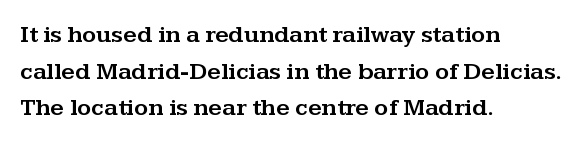
The image shows 24 px text type, upright; set left-aligned, normal line spacing (1.53x), normal letter spacing, not underlined.
